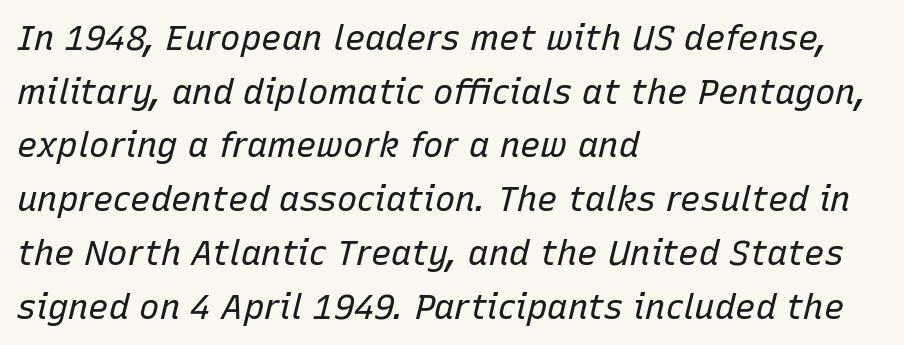
{"italic": "yes", "lean": "right", "slant_degrees": 15, "bold": "no", "weight": "regular", "width": "normal", "stroke_contrast": "low", "x_height": "medium", "monospaced": "no", "underline": "no", "align": "left", "line_spacing": "normal", "line_spacing_ratio": 1.58, "letter_spacing": "normal", "letter_spacing_em": 0.0, "glyph_px": 34}
